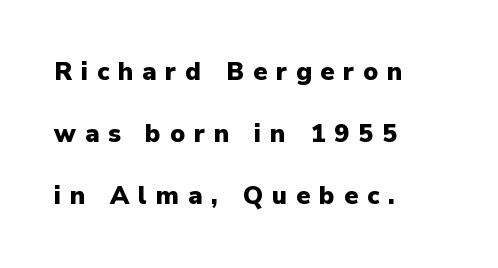
The specimen reads as upright at a glance. Type without underlining. Interline gaps are noticeably wide in this sample. Each word looks stretched out because of the extra space between its letters. Casual observation: everything's shoved over to the left. Each glyph is drawn with heavy, bold strokes.
